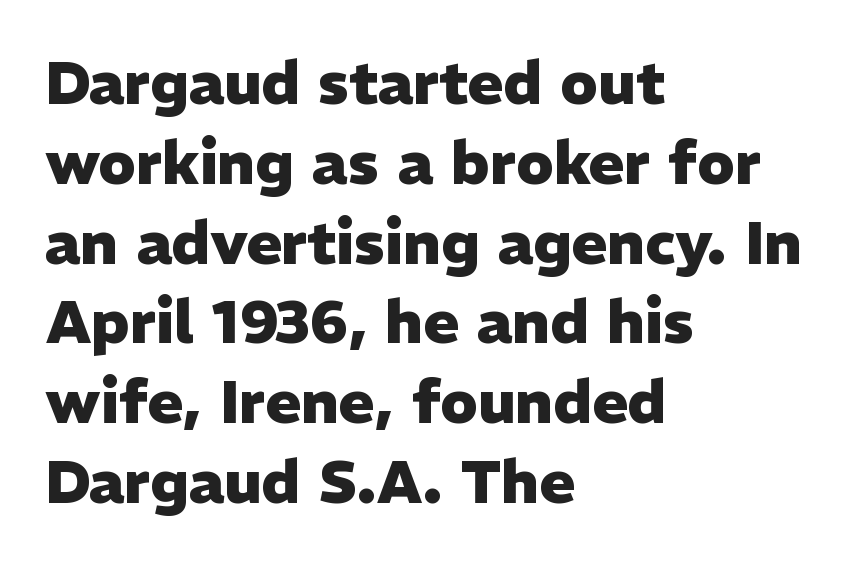
Q: Is the text bold? A: Yes.
Q: Is the text italic (slanted)? A: No, it is upright.
Q: Is the typeface a serif or a sans-serif typeface? A: Sans-serif.
Q: Is the text underlined? A: No.
Q: How is the paragraph aligned? A: Left-aligned.
Q: Is the spacing between letters normal or unusually wide? A: Normal.
Q: Is the spacing between lines tight, normal or loose? A: Normal.
Q: Width (condensed, normal, or wide)? A: Normal.
Q: Stroke contrast? A: Low.
Q: x-height? A: Medium.
Q: Monospaced? A: No.
